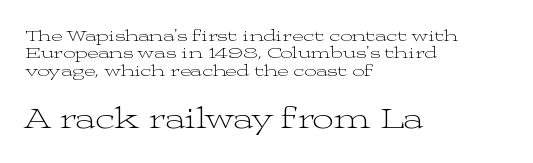
Stroke terminals: seriffed. The leading is snug, giving the passage a crowded texture. No italicization has been applied; the sample stays upright. Does extra space separate the letters? No, they use regular spacing. The specimen omits any rule beneath the text block's lines.
